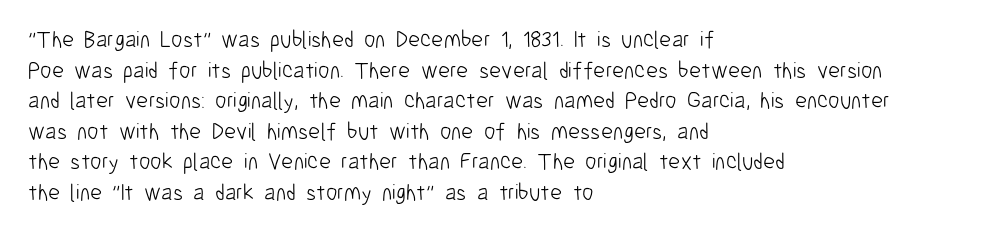
The image shows 23 px text type, upright; set left-aligned, normal line spacing (1.33x), normal letter spacing, not underlined.
